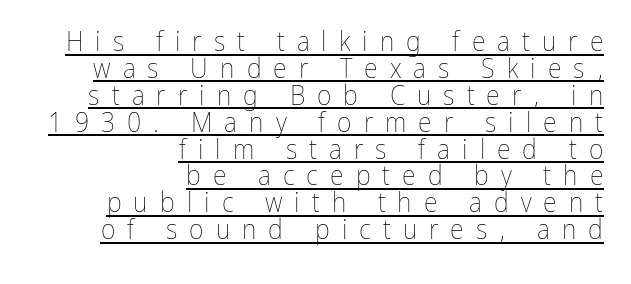
{"italic": "no", "bold": "no", "weight": "thin", "width": "condensed", "stroke_contrast": "low", "x_height": "medium", "monospaced": "no", "underline": "yes", "align": "right", "line_spacing": "tight", "line_spacing_ratio": 0.96, "letter_spacing": "wide", "letter_spacing_em": 0.43, "glyph_px": 28}
